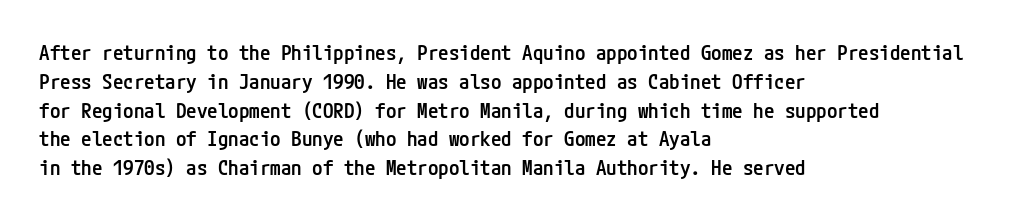
Q: Is the text bold? A: Semi-bold.
Q: Is the text italic (slanted)? A: No, it is upright.
Q: Is the text underlined? A: No.
Q: How is the paragraph aligned? A: Left-aligned.
Q: Is the spacing between letters normal or unusually wide? A: Normal.
Q: Is the spacing between lines tight, normal or loose? A: Normal.
